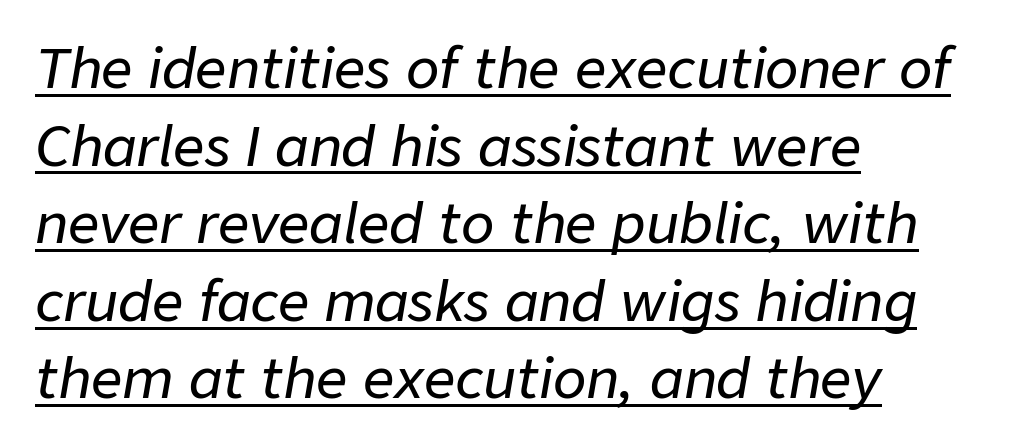
The image shows 55 px text type, italic (leaning right); set left-aligned, normal line spacing (1.41x), normal letter spacing, underlined; low stroke contrast and a medium x-height.
